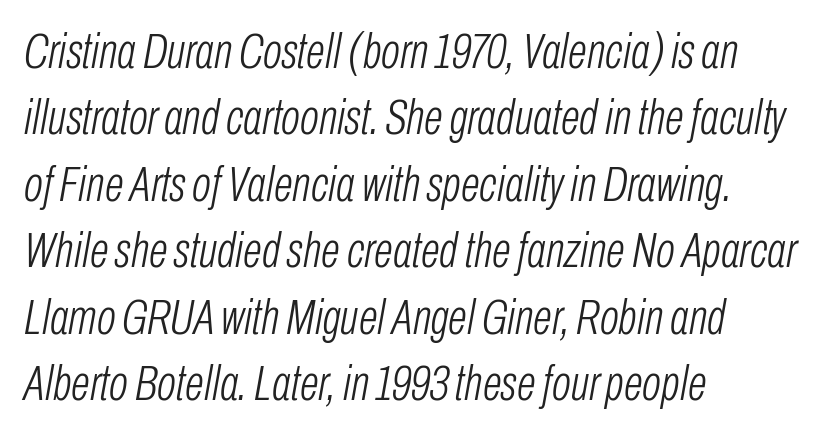
The image shows 50 px light, condensed type, italic (leaning right); set left-aligned, normal line spacing (1.33x), normal letter spacing, not underlined; low stroke contrast and a medium x-height.
